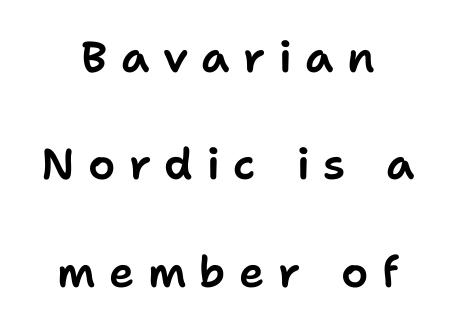
{"serif": "no", "italic": "no", "width": "normal", "stroke_contrast": "low", "x_height": "medium", "monospaced": "no", "underline": "no", "align": "center", "line_spacing": "loose", "line_spacing_ratio": 2.5, "letter_spacing": "wide", "letter_spacing_em": 0.31, "glyph_px": 43}
